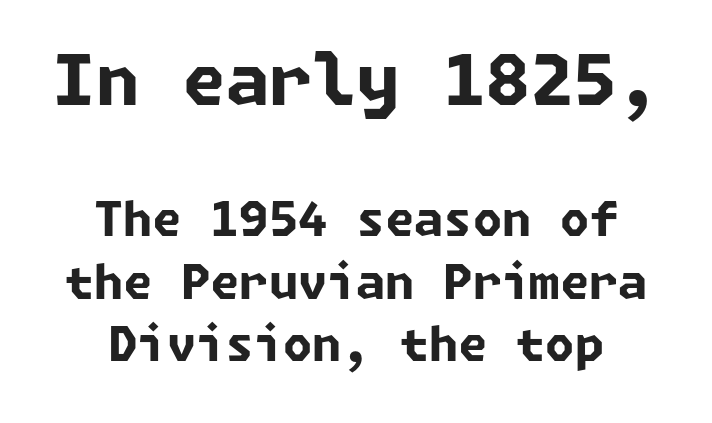
The image shows 70 px bold sans-serif type; set normal line spacing (1.33x), normal letter spacing, not underlined; the first (top) block is 1.49x larger; low stroke contrast and a medium x-height.
